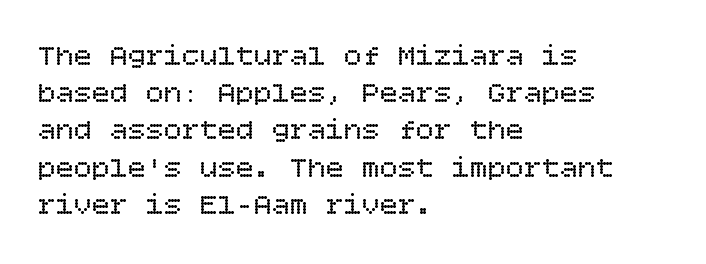
{"italic": "no", "bold": "no", "weight": "regular", "width": "normal", "stroke_contrast": "low", "x_height": "large", "underline": "no", "align": "left", "line_spacing_ratio": 1.24, "letter_spacing": "normal", "letter_spacing_em": 0.0, "glyph_px": 30}
